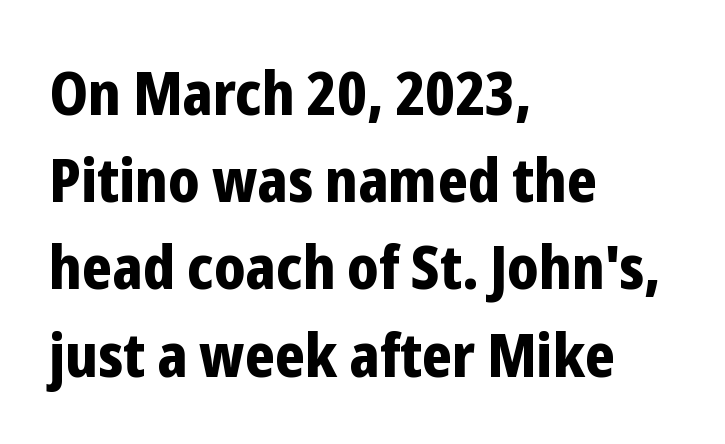
{"serif": "no", "italic": "no", "bold": "yes", "weight": "bold", "width": "condensed", "stroke_contrast": "low", "x_height": "medium", "monospaced": "no", "underline": "no", "align": "left", "line_spacing": "normal", "line_spacing_ratio": 1.43, "letter_spacing": "normal", "letter_spacing_em": 0.0, "glyph_px": 61}
